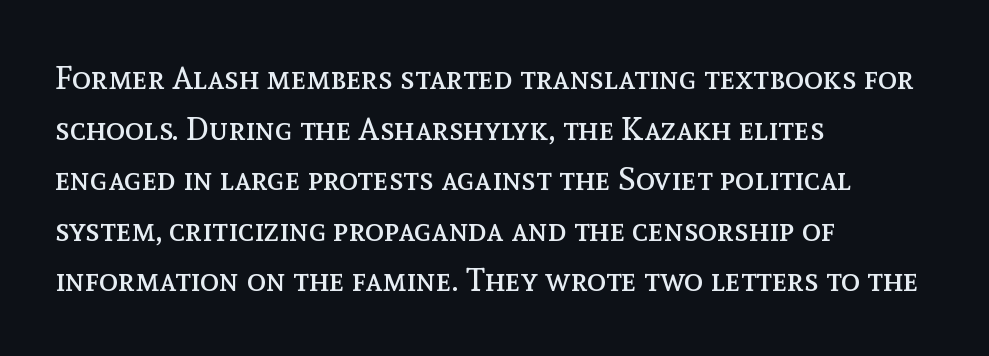
The image shows 32 px regular-weight type, upright; set left-aligned, normal line spacing (1.58x), normal letter spacing, not underlined; a medium x-height.
